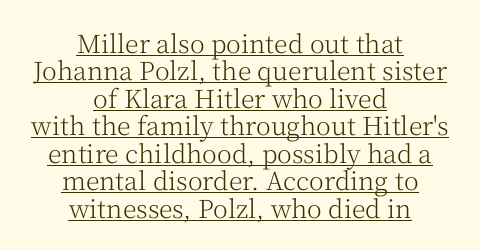
One-word summary of the alignment: center. A baseline rule has been typeset under these characters. This sample uses an upright cut, with every glyph sitting square on the baseline. The face looks like a standard text weight, possibly lighter. Characters follow at the spacing the type designer built in.
